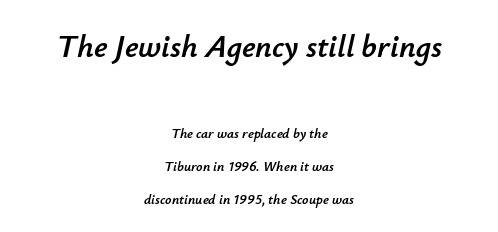
The image shows 32 px text type, italic (leaning right); set centered, loose line spacing (2.34x), normal letter spacing, not underlined; the first (top) block is 2.29x larger; low stroke contrast and a small x-height.
